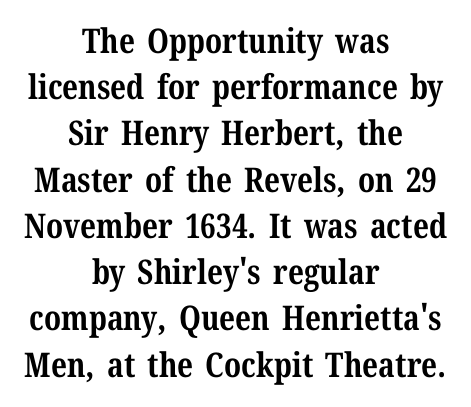
The image shows 34 px bold serif type, upright; set centered, normal line spacing (1.36x), normal letter spacing, not underlined; medium stroke contrast and a medium x-height.
